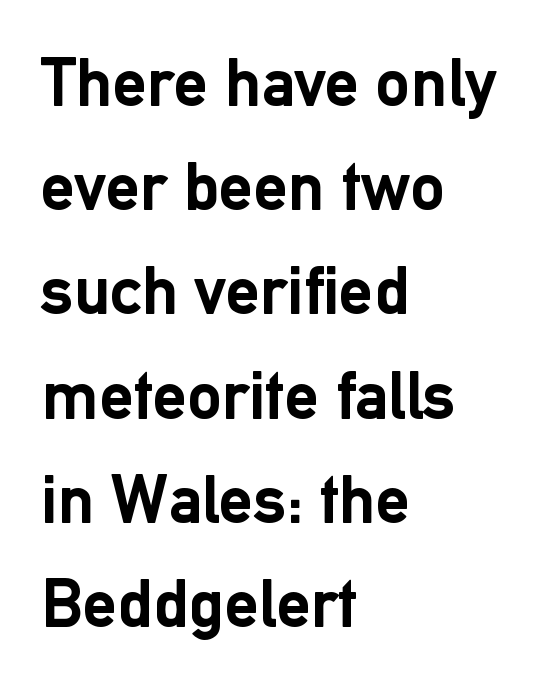
The image shows 69 px semibold sans-serif type, upright; set left-aligned, normal line spacing (1.51x), normal letter spacing, not underlined; low stroke contrast and a medium x-height.
